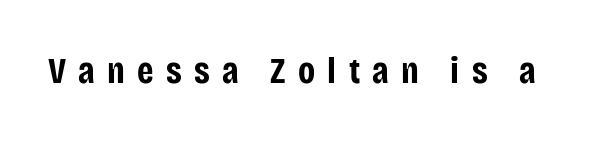
The image shows 37 px bold, condensed sans-serif type, upright; set unusually wide letter spacing (+0.33 em), not underlined; low stroke contrast and a large x-height.
